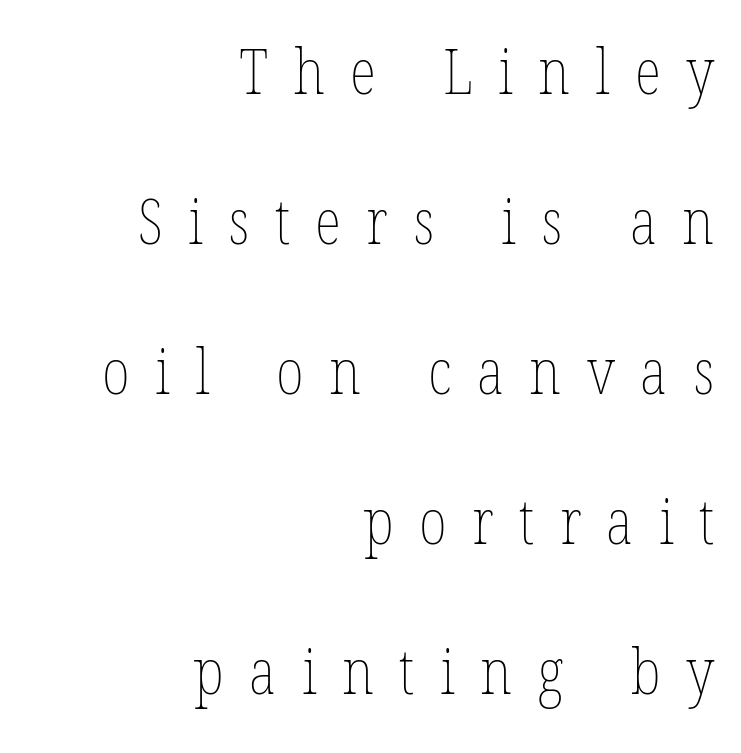
This rendering widens character spacing well past its baseline value. Words float on clear page, feet unadorned. All the whitespace from short lines collects on the left. A quiet, ordinary-to-light weight characterises the typeface.
